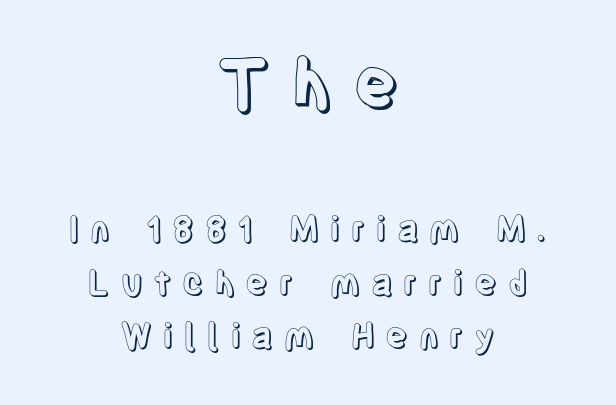
Every character sits straight up, as roman type does. A typesetter would call this leading conventional body-copy spacing. In CSS terms this would be text-align: center. Compared with typical body copy, the letter spacing here is much looser.
